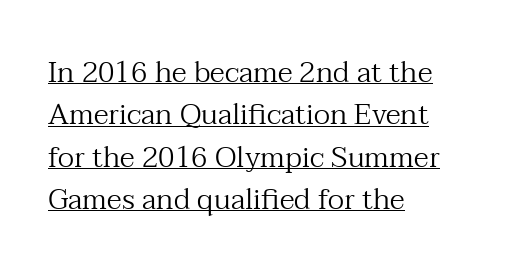
The image shows 29 px regular-weight serif type, upright; set left-aligned, normal line spacing (1.46x), normal letter spacing, underlined; medium stroke contrast and a medium x-height.
